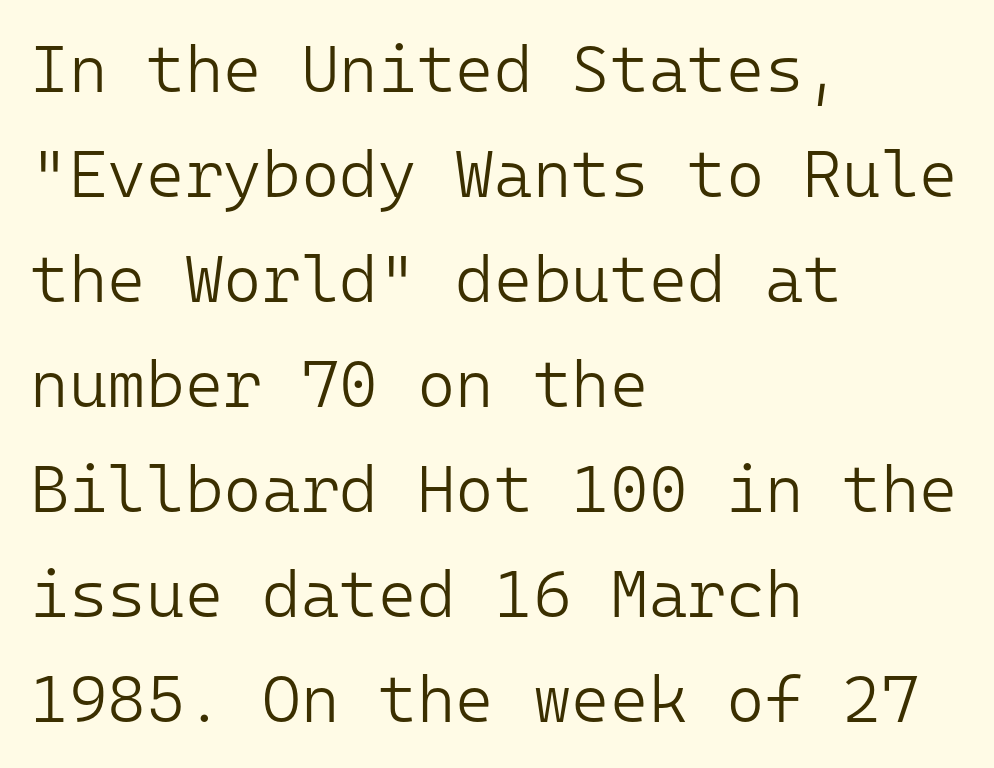
The image shows 66 px light sans-serif type, upright, monospaced; set left-aligned, normal line spacing (1.59x), normal letter spacing, not underlined; low stroke contrast and a medium x-height.
